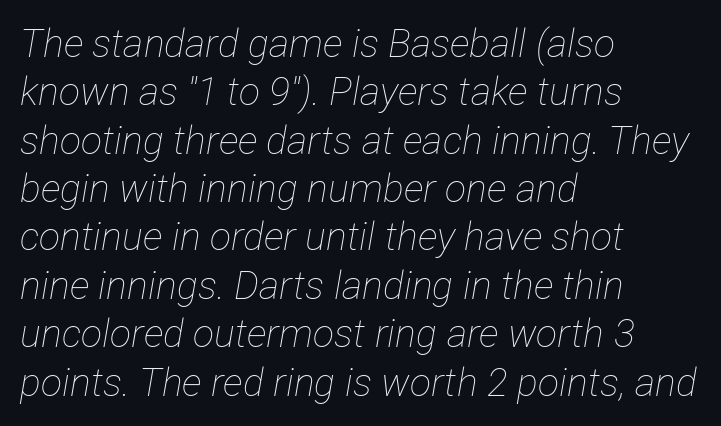
Q: Is the text bold? A: No.
Q: Is the text italic (slanted)? A: Yes, it leans right by about 12 degrees.
Q: Is the text underlined? A: No.
Q: How is the paragraph aligned? A: Left-aligned.
Q: Is the spacing between letters normal or unusually wide? A: Normal.
Q: Width (condensed, normal, or wide)? A: Condensed.
Q: Stroke contrast? A: Low.
Q: x-height? A: Medium.
Q: Monospaced? A: No.
